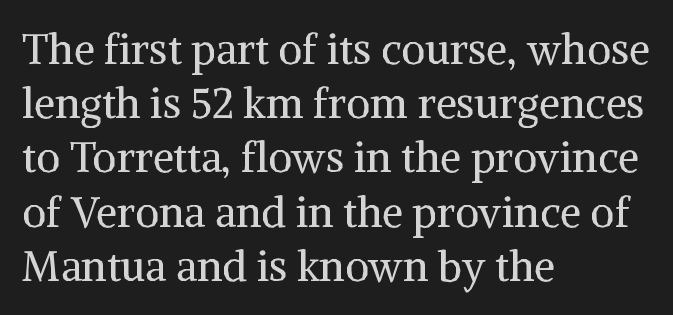
Q: Is the text bold? A: No.
Q: Is the text italic (slanted)? A: No, it is upright.
Q: Is the typeface a serif or a sans-serif typeface? A: Serif.
Q: Is the text underlined? A: No.
Q: How is the paragraph aligned? A: Left-aligned.
Q: Is the spacing between letters normal or unusually wide? A: Normal.
Q: Is the spacing between lines tight, normal or loose? A: Normal.
Q: Width (condensed, normal, or wide)? A: Normal.
Q: Stroke contrast? A: Medium.
Q: x-height? A: Medium.
Q: Monospaced? A: No.
